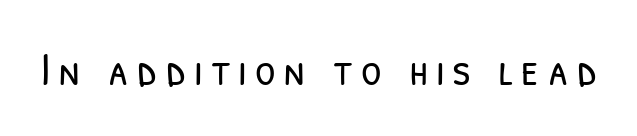
Q: Is the text bold? A: No.
Q: Is the typeface a serif or a sans-serif typeface? A: Sans-serif.
Q: Is the text underlined? A: No.
Q: Width (condensed, normal, or wide)? A: Condensed.
Q: Stroke contrast? A: Low.
Q: x-height? A: Medium.
Q: Monospaced? A: No.
